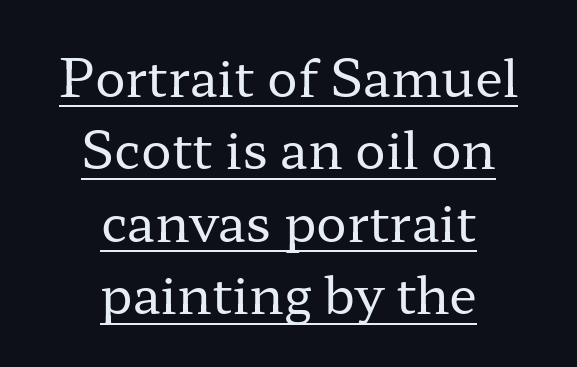
The image shows 51 px regular-weight, wide serif type, upright; set centered, normal line spacing (1.42x), normal letter spacing, underlined; low stroke contrast and a medium x-height.
